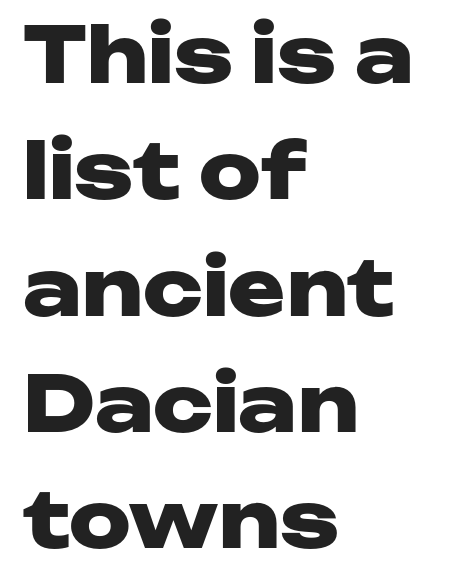
Left-aligned paragraph, ragged on the right. Stroke thickness is high; the sample reads as a true bold. Character widths vary here, with narrow letters taking less room than wide ones. This rendering employs a face without finishing strokes, i.e., a sans-serif.
